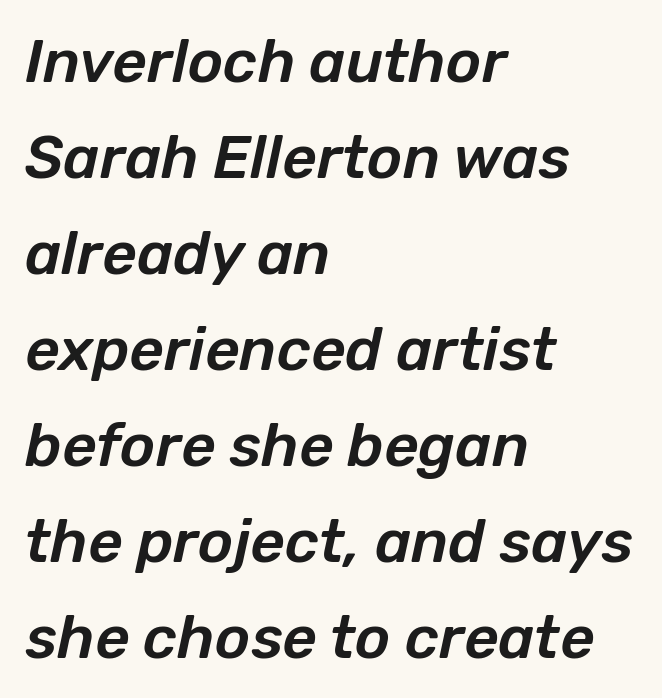
Q: Is the text italic (slanted)? A: Yes, it leans right by about 12 degrees.
Q: Is the text underlined? A: No.
Q: How is the paragraph aligned? A: Left-aligned.
Q: Is the spacing between letters normal or unusually wide? A: Normal.
Q: Is the spacing between lines tight, normal or loose? A: Normal.
Q: Width (condensed, normal, or wide)? A: Normal.
Q: Stroke contrast? A: Low.
Q: x-height? A: Medium.
Q: Monospaced? A: No.
